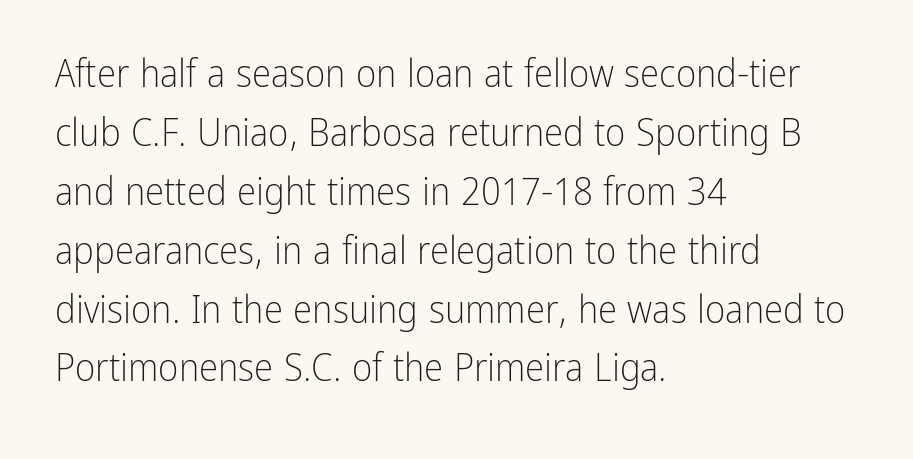
The image shows 39 px light, condensed sans-serif type, upright; set left-aligned, normal line spacing (1.51x), normal letter spacing, not underlined; low stroke contrast and a medium x-height.
